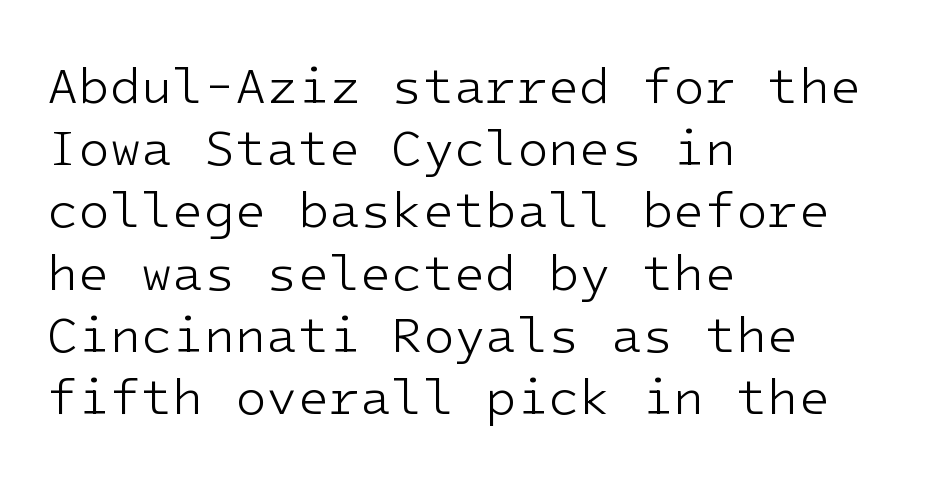
{"serif": "no", "italic": "no", "bold": "no", "weight": "light", "width": "normal", "stroke_contrast": "low", "x_height": "medium", "monospaced": "yes", "underline": "no", "align": "left", "line_spacing_ratio": 1.22, "letter_spacing": "normal", "letter_spacing_em": 0.0, "glyph_px": 51}
